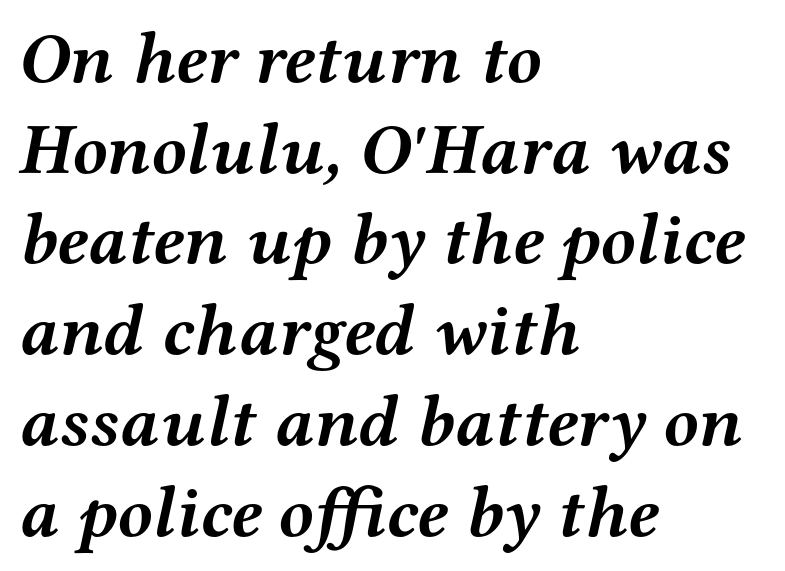
{"serif": "yes", "italic": "yes", "lean": "right", "slant_degrees": 12, "bold": "yes", "weight": "semibold", "width": "wide", "stroke_contrast": "medium", "x_height": "medium", "monospaced": "no", "underline": "no", "align": "left", "line_spacing": "normal", "line_spacing_ratio": 1.26, "letter_spacing": "normal", "letter_spacing_em": 0.0, "glyph_px": 72}
